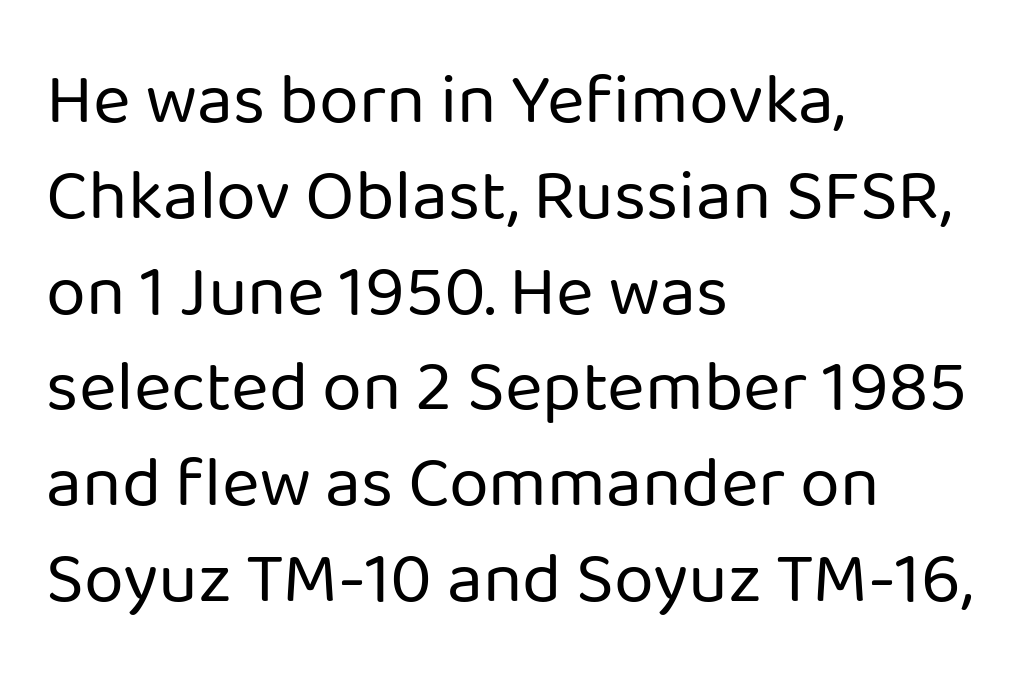
Regarding serifs, this sample does without them. The area under the type is left untouched. Do the characters align in a grid? No, the font is proportional. Posture: upright roman.
